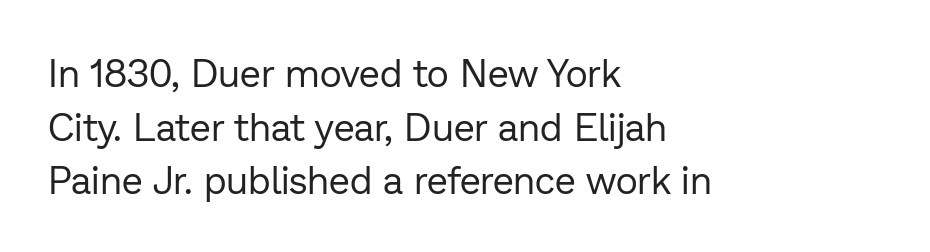
The image shows 38 px regular-weight sans-serif type, upright; set left-aligned, normal line spacing (1.41x), normal letter spacing, not underlined; low stroke contrast and a medium x-height.
